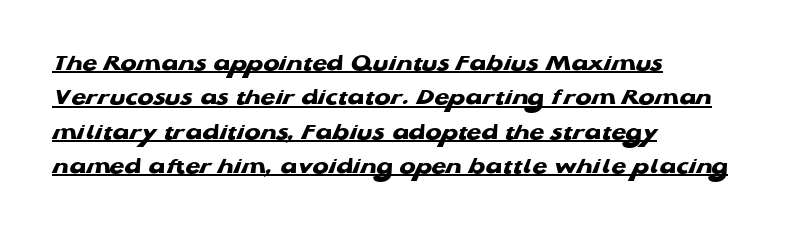
Q: Is the text bold? A: Yes.
Q: Is the text underlined? A: Yes.
Q: How is the paragraph aligned? A: Left-aligned.
Q: Is the spacing between letters normal or unusually wide? A: Normal.
Q: Is the spacing between lines tight, normal or loose? A: Normal.
